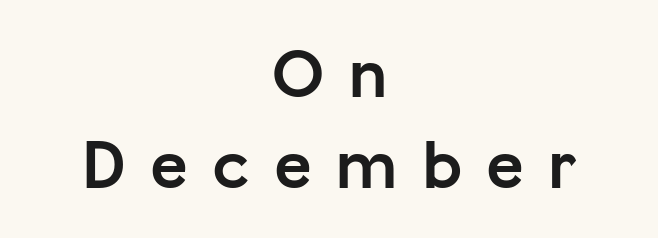
Q: Is the text bold? A: Yes.
Q: Is the text italic (slanted)? A: No, it is upright.
Q: Is the typeface a serif or a sans-serif typeface? A: Sans-serif.
Q: Is the text underlined? A: No.
Q: How is the paragraph aligned? A: Centered.
Q: Is the spacing between letters normal or unusually wide? A: Unusually wide.
Q: Is the spacing between lines tight, normal or loose? A: Normal.
Q: Width (condensed, normal, or wide)? A: Normal.
Q: Stroke contrast? A: Low.
Q: x-height? A: Medium.
Q: Monospaced? A: No.
